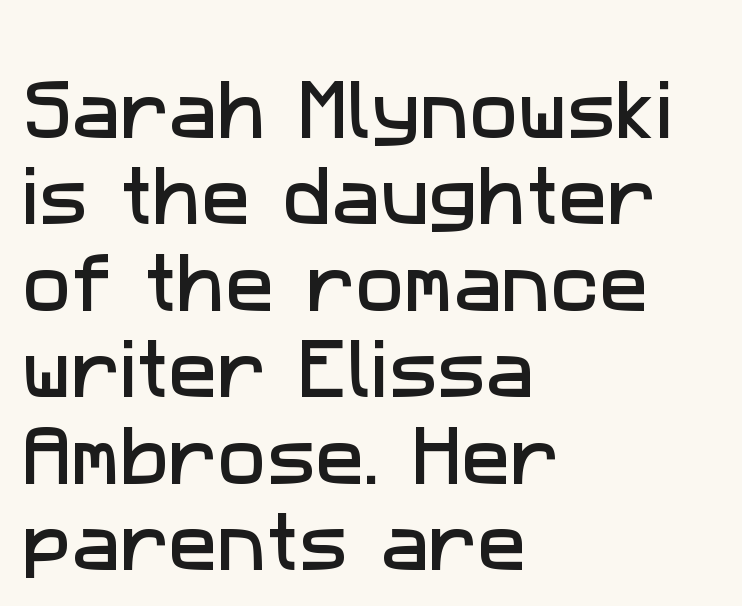
Q: Is the typeface a serif or a sans-serif typeface? A: Sans-serif.
Q: Is the text underlined? A: No.
Q: How is the paragraph aligned? A: Left-aligned.
Q: Is the spacing between letters normal or unusually wide? A: Normal.
Q: Is the spacing between lines tight, normal or loose? A: Normal.
Q: Width (condensed, normal, or wide)? A: Normal.
Q: Stroke contrast? A: Low.
Q: x-height? A: Medium.
Q: Monospaced? A: No.
